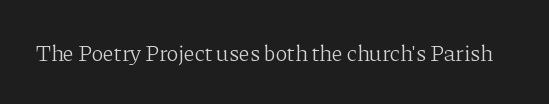
Q: Is the text bold? A: No.
Q: Is the text italic (slanted)? A: No, it is upright.
Q: Is the text underlined? A: No.
Q: Is the spacing between letters normal or unusually wide? A: Normal.
